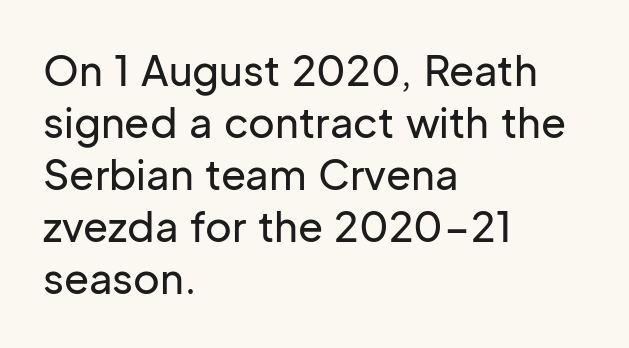
Q: Is the text italic (slanted)? A: No, it is upright.
Q: Is the typeface a serif or a sans-serif typeface? A: Sans-serif.
Q: Is the text underlined? A: No.
Q: How is the paragraph aligned? A: Left-aligned.
Q: Is the spacing between letters normal or unusually wide? A: Normal.
Q: Is the spacing between lines tight, normal or loose? A: Normal.
Q: Width (condensed, normal, or wide)? A: Normal.
Q: Stroke contrast? A: Low.
Q: x-height? A: Medium.
Q: Monospaced? A: No.
